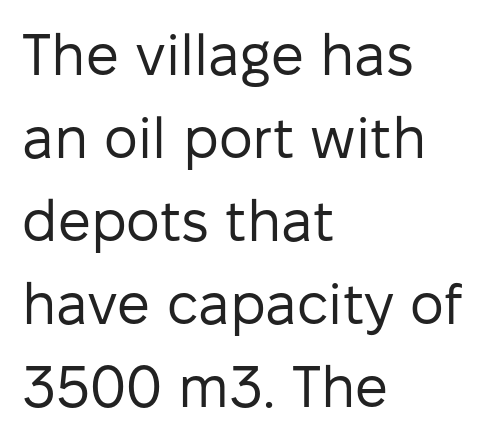
{"serif": "no", "italic": "no", "bold": "no", "weight": "regular", "width": "normal", "stroke_contrast": "low", "x_height": "medium", "monospaced": "no", "underline": "no", "align": "left", "line_spacing": "normal", "line_spacing_ratio": 1.43, "letter_spacing": "normal", "letter_spacing_em": 0.0, "glyph_px": 58}
